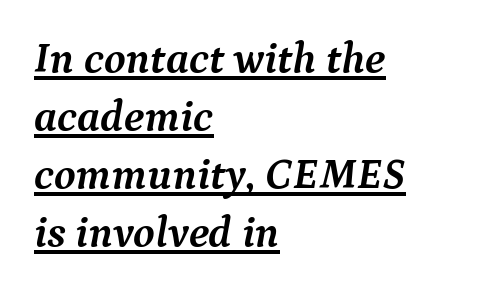
Q: Is the text bold? A: Yes.
Q: Is the text italic (slanted)? A: Yes, it leans right by about 9 degrees.
Q: Is the typeface a serif or a sans-serif typeface? A: Serif.
Q: Is the text underlined? A: Yes.
Q: How is the paragraph aligned? A: Left-aligned.
Q: Is the spacing between letters normal or unusually wide? A: Normal.
Q: Is the spacing between lines tight, normal or loose? A: Normal.
Q: Width (condensed, normal, or wide)? A: Normal.
Q: Stroke contrast? A: Medium.
Q: x-height? A: Medium.
Q: Monospaced? A: No.
